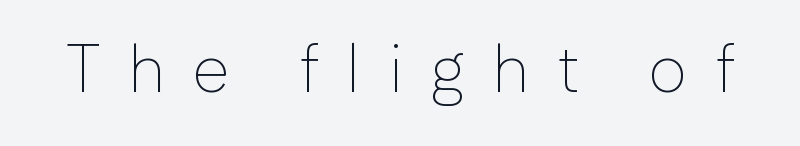
Q: Is the text bold? A: No.
Q: Is the text italic (slanted)? A: No, it is upright.
Q: Is the typeface a serif or a sans-serif typeface? A: Sans-serif.
Q: Is the text underlined? A: No.
Q: Is the spacing between letters normal or unusually wide? A: Unusually wide.
Q: Width (condensed, normal, or wide)? A: Normal.
Q: Stroke contrast? A: Low.
Q: x-height? A: Medium.
Q: Monospaced? A: No.
